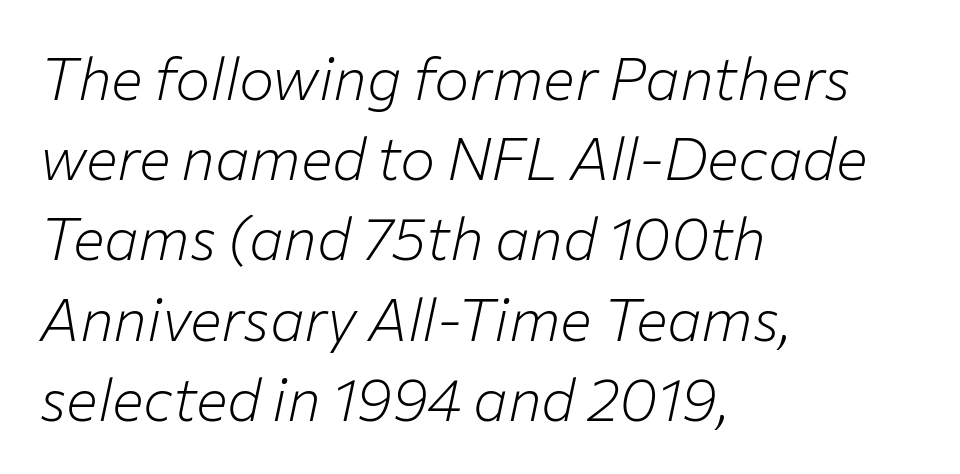
Q: Is the text bold? A: No.
Q: Is the text italic (slanted)? A: Yes, it leans right by about 12 degrees.
Q: Is the text underlined? A: No.
Q: How is the paragraph aligned? A: Left-aligned.
Q: Is the spacing between letters normal or unusually wide? A: Normal.
Q: Is the spacing between lines tight, normal or loose? A: Normal.
Q: Width (condensed, normal, or wide)? A: Normal.
Q: Stroke contrast? A: Low.
Q: x-height? A: Medium.
Q: Monospaced? A: No.
